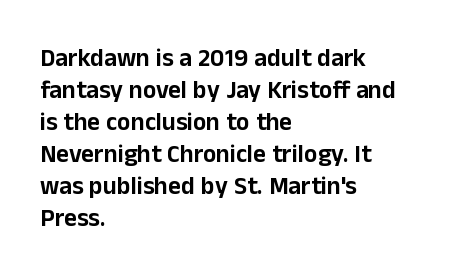
Summary of vertical rhythm: regular, with standard interline spacing. The string is rendered with underlining switched off. This rendering uses left alignment, leaving the right contour irregular. The lettering stays uniformly vertical, giving the passage a roman look. The horizontal fit of the characters is conventional and even.
